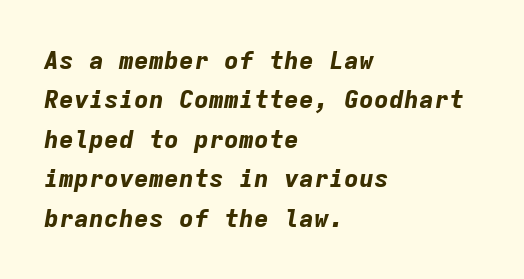
The image shows 25 px bold type, italic (leaning right); set left-aligned, normal line spacing (1.58x), normal letter spacing, not underlined.
